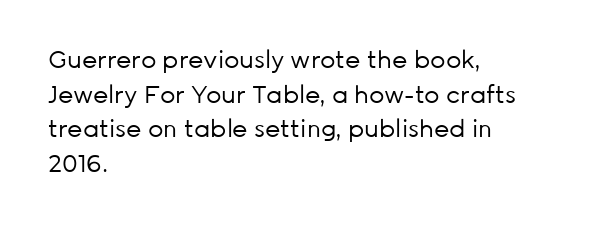
The image shows 24 px text type, upright; set left-aligned, normal line spacing (1.44x), normal letter spacing, not underlined.
